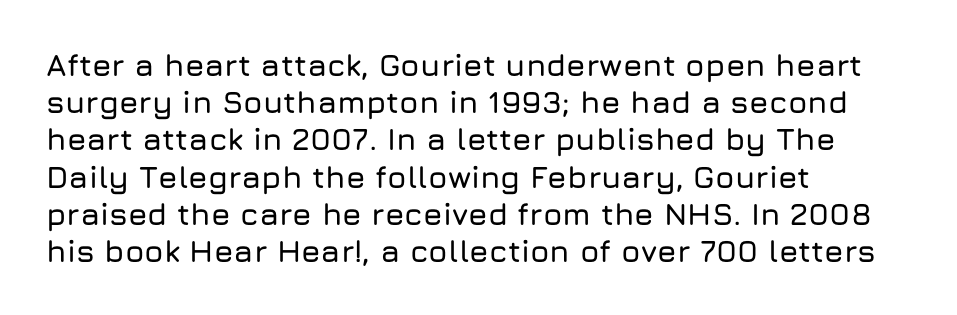
The characters display no serif detailing; their extremities are plain. In CSS terms this would be text-align: left. Ordinary non-slanted type is in use. A bare baseline throughout the passage. Words appear dense and cohesive because spacing is normal. Spacing verdict: proportional, widths tailored to each character.
